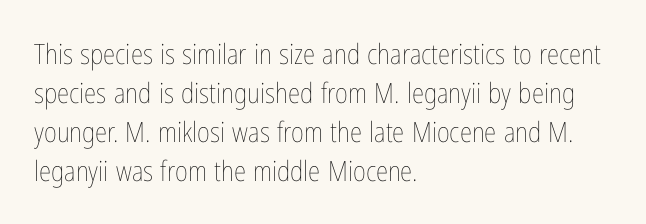
{"italic": "no", "bold": "no", "weight": "thin", "width": "condensed", "stroke_contrast": "low", "x_height": "medium", "monospaced": "no", "underline": "no", "align": "left", "line_spacing": "normal", "line_spacing_ratio": 1.39, "letter_spacing": "normal", "letter_spacing_em": 0.0, "glyph_px": 28}
